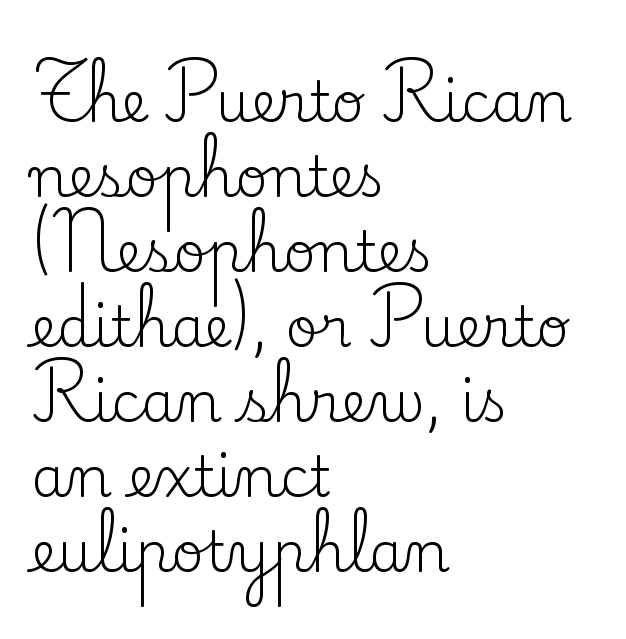
The image shows 56 px regular-weight type, upright; set left-aligned, normal line spacing (1.34x), normal letter spacing, not underlined; low stroke contrast and a small x-height.
